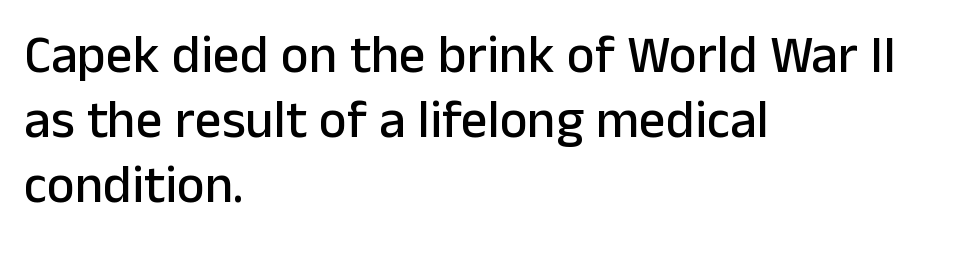
Q: Is the text italic (slanted)? A: No, it is upright.
Q: Is the typeface a serif or a sans-serif typeface? A: Sans-serif.
Q: Is the text underlined? A: No.
Q: How is the paragraph aligned? A: Left-aligned.
Q: Is the spacing between letters normal or unusually wide? A: Normal.
Q: Width (condensed, normal, or wide)? A: Normal.
Q: Stroke contrast? A: Low.
Q: x-height? A: Medium.
Q: Monospaced? A: No.
